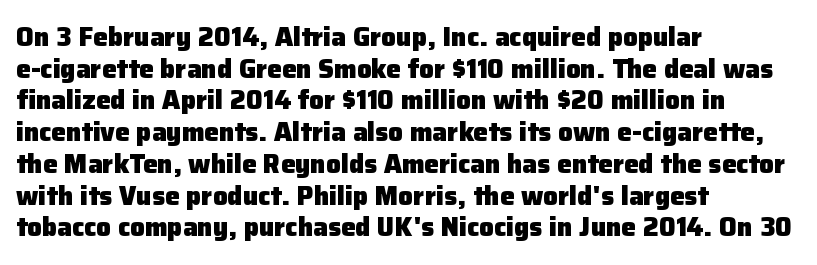
I'd describe the lettering as bold — thick and assertive. Words appear dense and cohesive because spacing is normal. Reading down the block, your eye returns to a fixed left position each line. The lettering holds an erect, upright posture throughout. Descender tails drop into unmarked territory.
